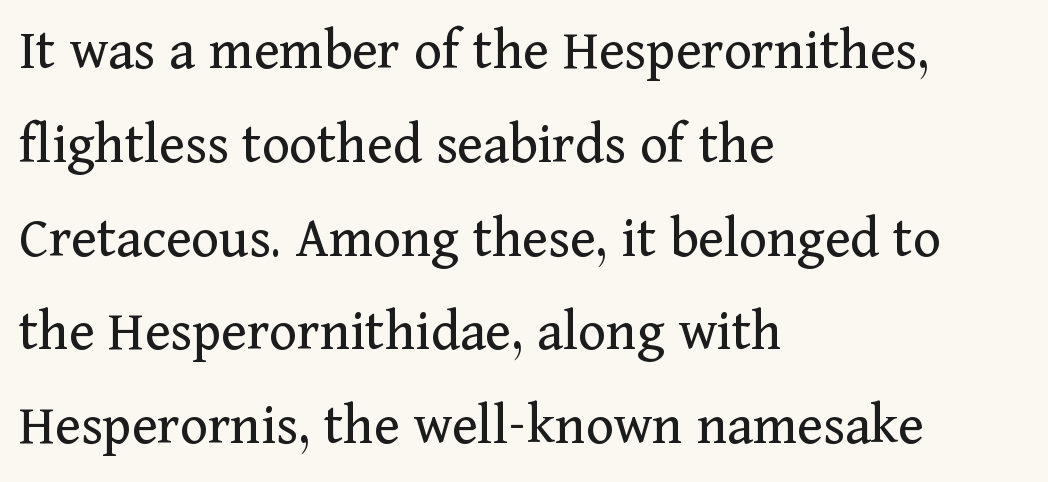
Q: Is the text bold? A: No.
Q: Is the text italic (slanted)? A: No, it is upright.
Q: Is the typeface a serif or a sans-serif typeface? A: Serif.
Q: Is the text underlined? A: No.
Q: How is the paragraph aligned? A: Left-aligned.
Q: Is the spacing between letters normal or unusually wide? A: Normal.
Q: Is the spacing between lines tight, normal or loose? A: Normal.
Q: Width (condensed, normal, or wide)? A: Normal.
Q: Stroke contrast? A: Medium.
Q: x-height? A: Medium.
Q: Monospaced? A: No.
